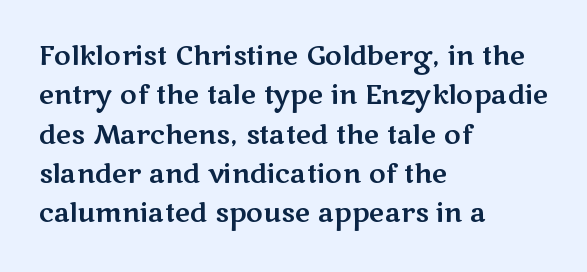
The image shows 26 px text type, upright; set left-aligned, normal line spacing (1.51x), normal letter spacing, not underlined.
